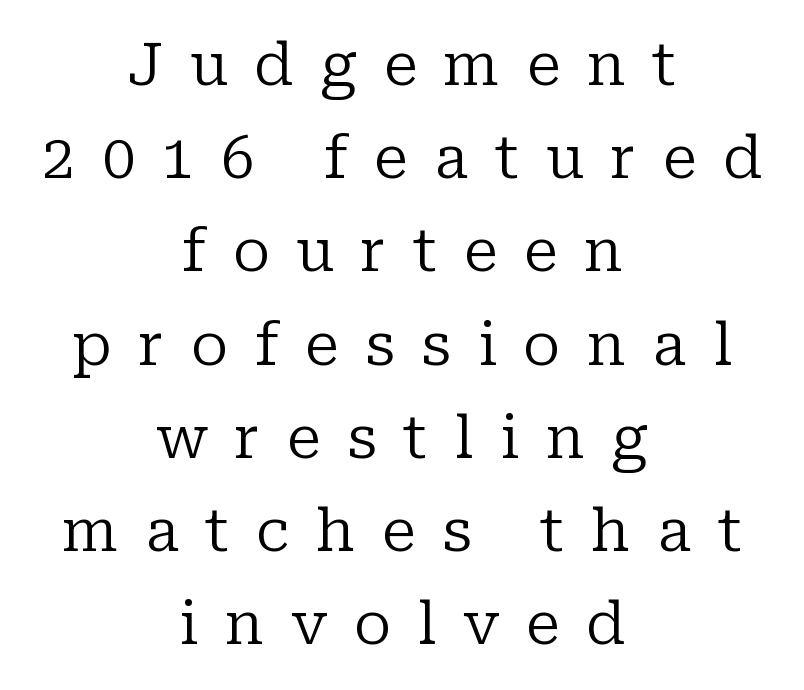
The image shows 59 px regular-weight serif type, upright; set centered, normal line spacing (1.58x), unusually wide letter spacing (+0.45 em), not underlined; low stroke contrast and a medium x-height.
